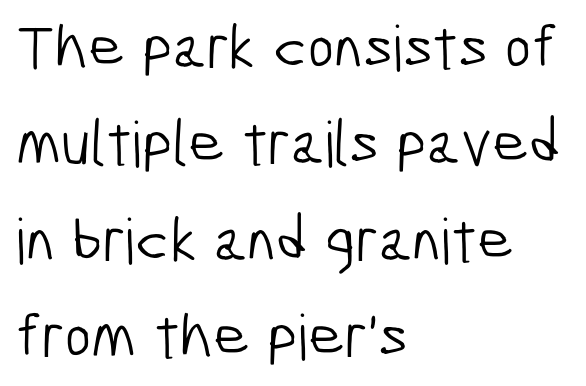
Letterform terminals end flat and unadorned throughout the passage. The area under the type is left untouched. Here the designer chose a conventional face with non-uniform glyph widths. This is not heavy type; no bold has been used. Nobody touched the tracking dial on this one. In CSS terms this would be text-align: left.
